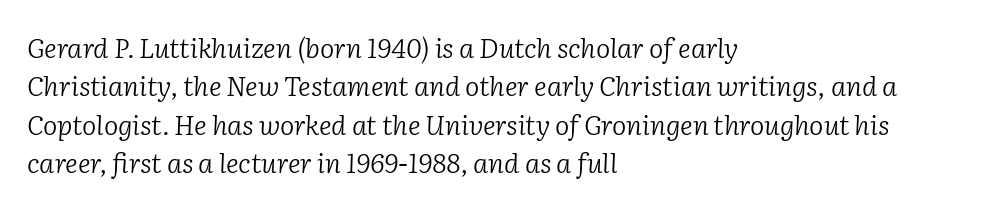
{"italic": "yes", "lean": "right", "slant_degrees": 2, "bold": "no", "underline": "no", "align": "left", "line_spacing": "normal", "line_spacing_ratio": 1.42, "letter_spacing": "normal", "letter_spacing_em": 0.0, "glyph_px": 27}
